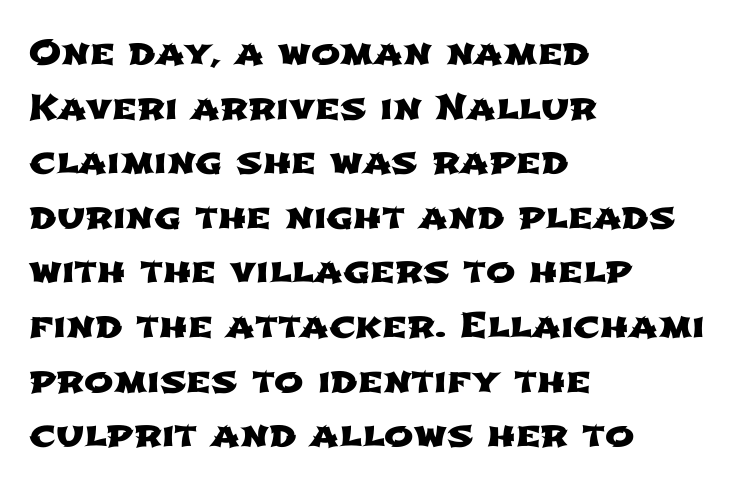
Compared with typical body copy, the letter spacing here is the same. These lines are composed in type without serifs. The paragraph shown leans on its left margin. Descenders hang freely into open space.
